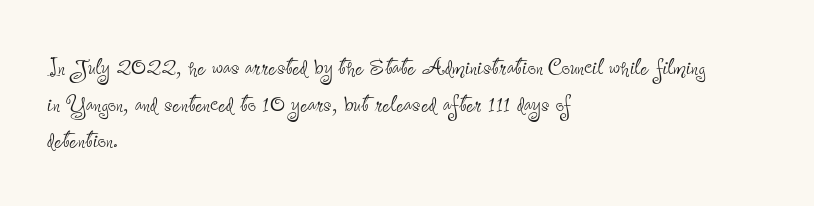
Do the characters align in a grid? No, the font is proportional. Visually the block forms a straight wall on the left and a jagged coastline on the right. Plain, unruled lines of type. Horizontal bands of white between lines are of average thickness.
